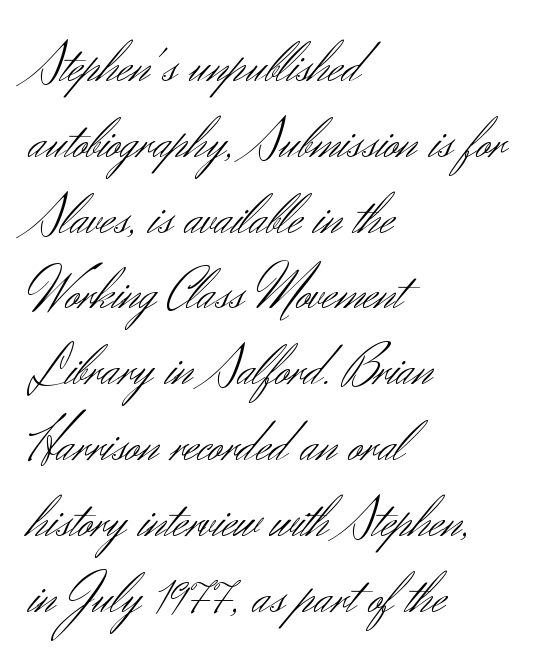
Q: Is the text bold? A: No.
Q: Is the text italic (slanted)? A: Yes.
Q: Is the typeface a serif or a sans-serif typeface? A: Sans-serif.
Q: Is the text underlined? A: No.
Q: How is the paragraph aligned? A: Left-aligned.
Q: Is the spacing between letters normal or unusually wide? A: Normal.
Q: Is the spacing between lines tight, normal or loose? A: Normal.
Q: Width (condensed, normal, or wide)? A: Normal.
Q: Stroke contrast? A: Medium.
Q: x-height? A: Small.
Q: Monospaced? A: No.
